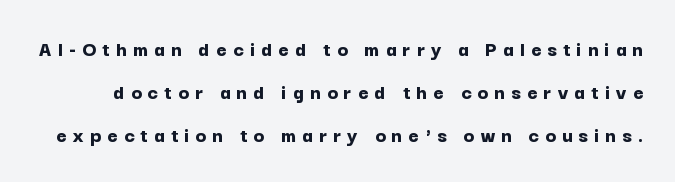
Q: Is the text bold? A: Yes.
Q: Is the text italic (slanted)? A: No, it is upright.
Q: Is the text underlined? A: No.
Q: Is the spacing between letters normal or unusually wide? A: Unusually wide.
Q: Is the spacing between lines tight, normal or loose? A: Loose.
